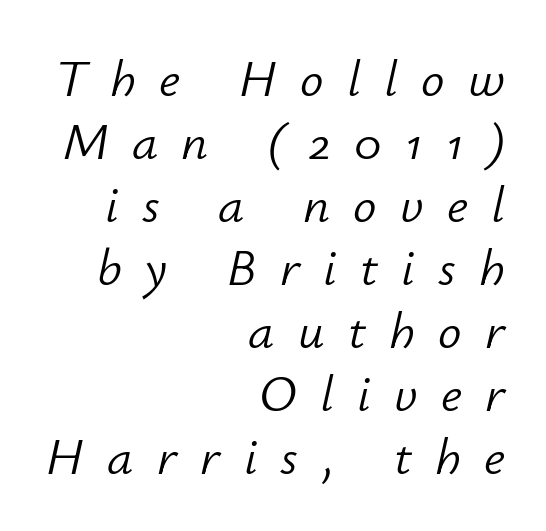
{"italic": "yes", "lean": "right", "slant_degrees": 12, "bold": "no", "weight": "light", "width": "normal", "stroke_contrast": "low", "x_height": "small", "monospaced": "no", "underline": "no", "align": "right", "line_spacing_ratio": 1.21, "letter_spacing": "wide", "letter_spacing_em": 0.45, "glyph_px": 52}
